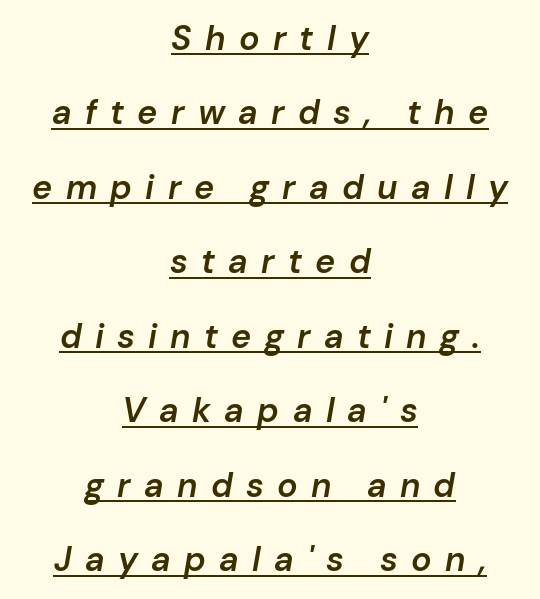
{"italic": "yes", "lean": "right", "slant_degrees": 10, "bold": "semi", "weight": "semibold", "width": "normal", "stroke_contrast": "low", "x_height": "medium", "monospaced": "no", "underline": "yes", "align": "center", "line_spacing": "loose", "line_spacing_ratio": 2.19, "letter_spacing": "wide", "letter_spacing_em": 0.39, "glyph_px": 34}
